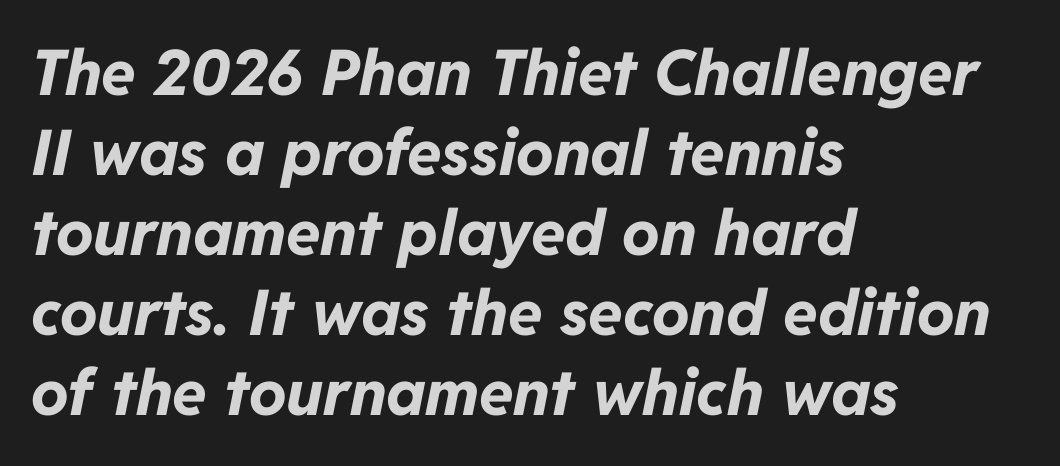
{"italic": "yes", "lean": "right", "slant_degrees": 11, "bold": "yes", "weight": "bold", "width": "normal", "stroke_contrast": "low", "x_height": "medium", "monospaced": "no", "underline": "no", "align": "left", "line_spacing": "normal", "line_spacing_ratio": 1.27, "letter_spacing": "normal", "letter_spacing_em": 0.0, "glyph_px": 63}
